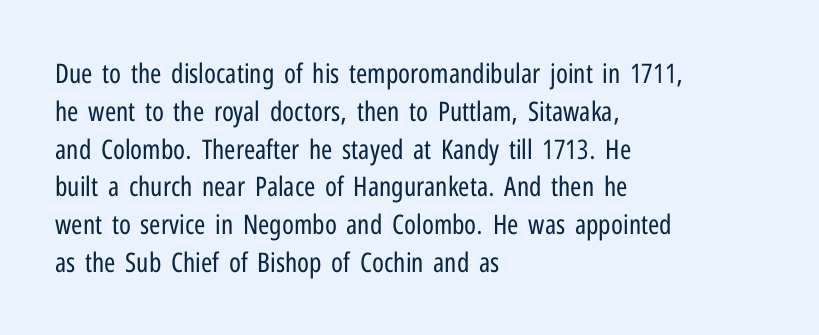
{"italic": "no", "bold": "no", "underline": "no", "align": "left", "line_spacing": "normal", "line_spacing_ratio": 1.4, "letter_spacing": "normal", "letter_spacing_em": 0.0, "glyph_px": 27}
